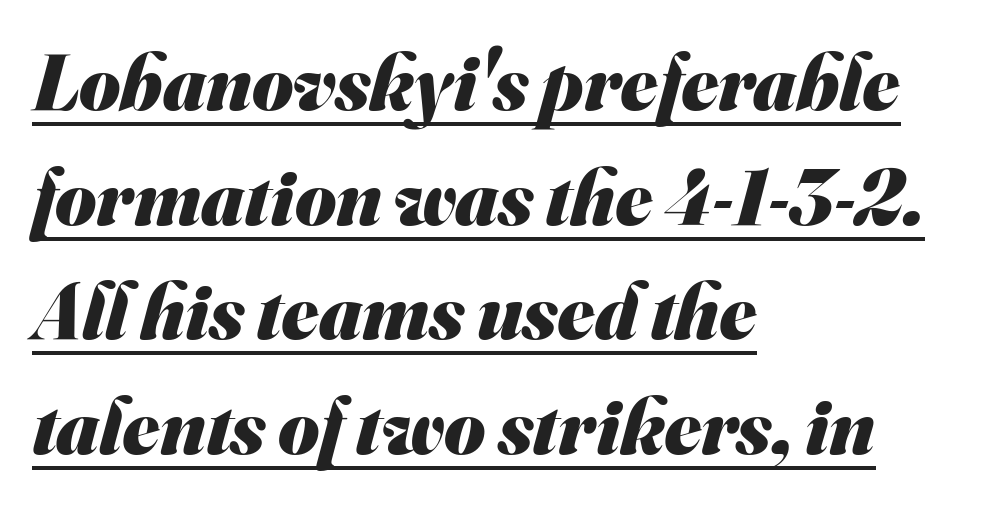
The image shows 79 px heavy sans-serif type; set left-aligned, normal line spacing (1.45x), normal letter spacing, underlined; medium stroke contrast and a small x-height.
